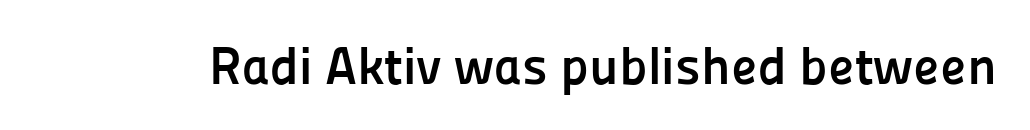
{"serif": "no", "italic": "no", "bold": "yes", "weight": "semibold", "width": "normal", "stroke_contrast": "low", "x_height": "medium", "monospaced": "no", "underline": "no", "letter_spacing": "normal", "letter_spacing_em": 0.0, "glyph_px": 53}
